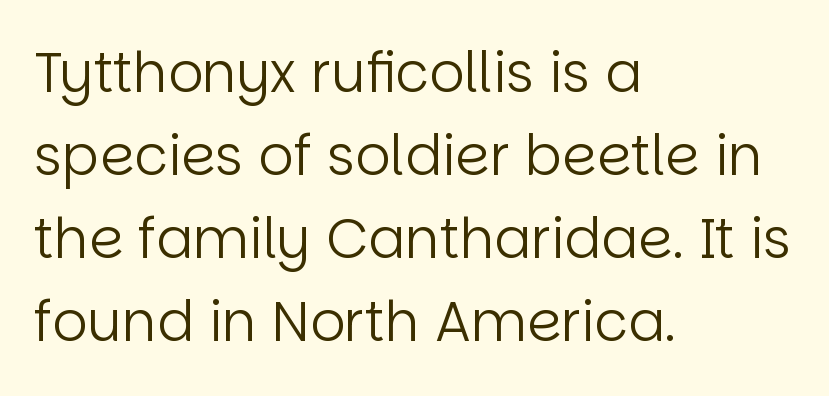
The image shows 55 px regular-weight sans-serif type, upright; set left-aligned, normal line spacing (1.51x), normal letter spacing, not underlined; low stroke contrast and a large x-height.
